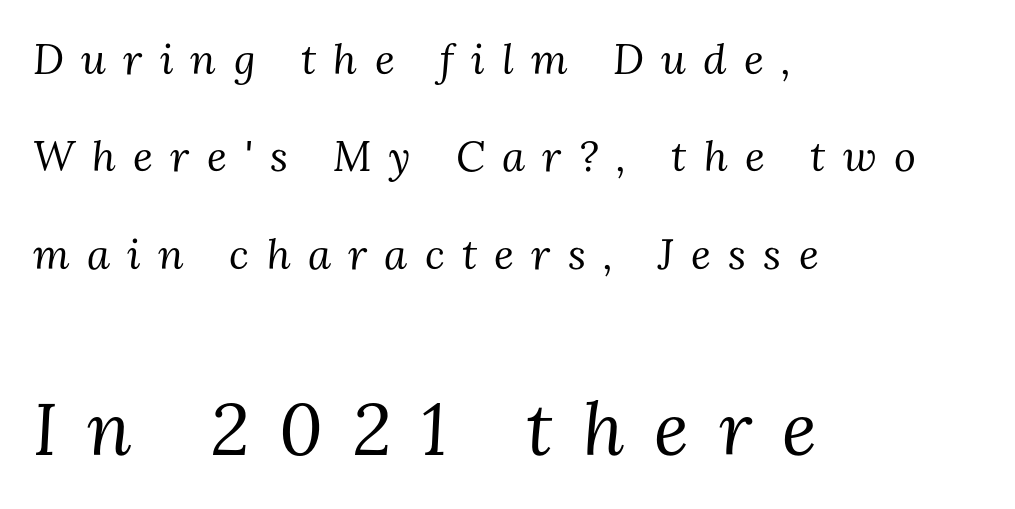
Q: Is the text bold? A: No.
Q: Is the text italic (slanted)? A: Yes, it leans right by about 3 degrees.
Q: Is the typeface a serif or a sans-serif typeface? A: Serif.
Q: Is the text underlined? A: No.
Q: How is the paragraph aligned? A: Left-aligned.
Q: Is the spacing between letters normal or unusually wide? A: Unusually wide.
Q: Is the spacing between lines tight, normal or loose? A: Loose.
Q: Which block of text is set in a larger size, the first (top) or the second (bottom)? A: The second (bottom) one.
Q: Width (condensed, normal, or wide)? A: Normal.
Q: Stroke contrast? A: Medium.
Q: x-height? A: Medium.
Q: Monospaced? A: No.
